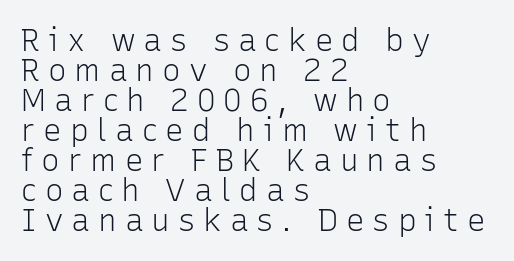
{"serif": "no", "italic": "no", "bold": "no", "weight": "light", "width": "normal", "stroke_contrast": "low", "x_height": "medium", "monospaced": "no", "underline": "no", "align": "left", "line_spacing": "tight", "line_spacing_ratio": 0.97, "letter_spacing": "wide", "letter_spacing_em": 0.26, "glyph_px": 31}
